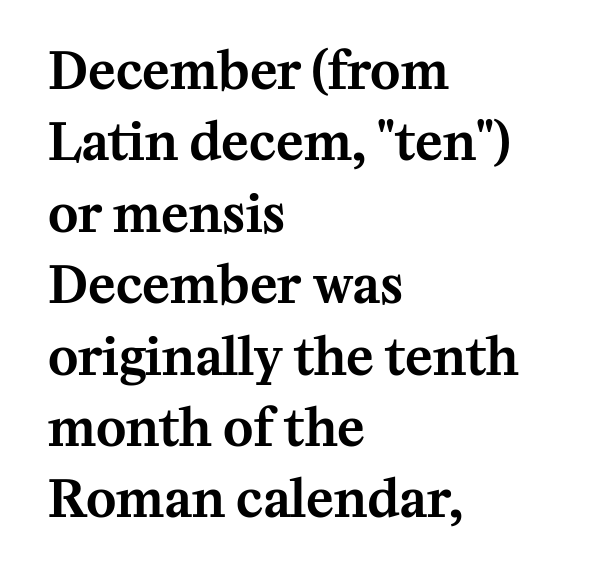
{"serif": "yes", "italic": "no", "width": "normal", "stroke_contrast": "medium", "x_height": "medium", "monospaced": "no", "underline": "no", "align": "left", "line_spacing": "normal", "line_spacing_ratio": 1.4, "letter_spacing": "normal", "letter_spacing_em": 0.0, "glyph_px": 51}
